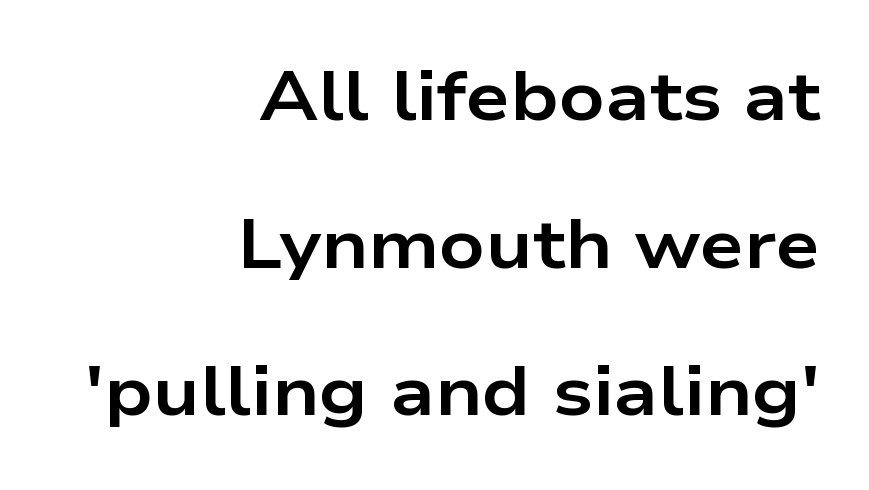
Q: Is the text bold? A: Yes.
Q: Is the text italic (slanted)? A: No, it is upright.
Q: Is the typeface a serif or a sans-serif typeface? A: Sans-serif.
Q: Is the text underlined? A: No.
Q: How is the paragraph aligned? A: Right-aligned.
Q: Is the spacing between letters normal or unusually wide? A: Normal.
Q: Is the spacing between lines tight, normal or loose? A: Loose.
Q: Width (condensed, normal, or wide)? A: Wide.
Q: Stroke contrast? A: Low.
Q: x-height? A: Medium.
Q: Monospaced? A: No.
